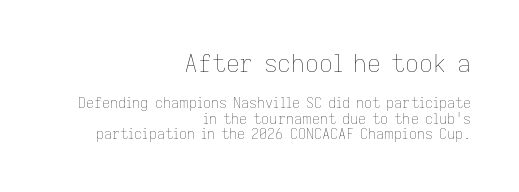
Q: Is the text bold? A: No.
Q: Is the text italic (slanted)? A: No, it is upright.
Q: Is the text underlined? A: No.
Q: How is the paragraph aligned? A: Right-aligned.
Q: Is the spacing between letters normal or unusually wide? A: Normal.
Q: Is the spacing between lines tight, normal or loose? A: Tight.
Q: Which block of text is set in a larger size, the first (top) or the second (bottom)? A: The first (top) one.
